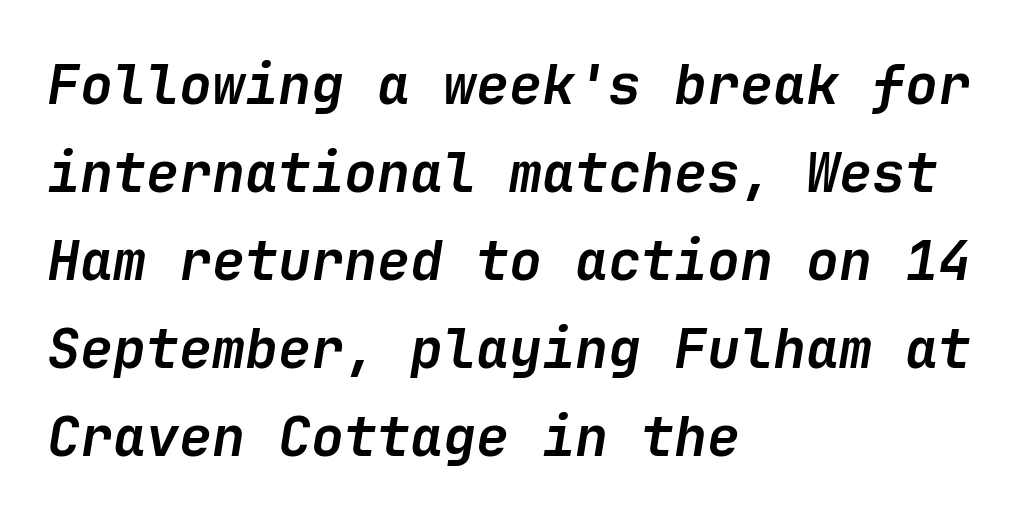
{"italic": "yes", "lean": "right", "slant_degrees": 9, "bold": "yes", "weight": "semibold", "width": "normal", "stroke_contrast": "low", "x_height": "medium", "underline": "no", "align": "left", "line_spacing": "normal", "line_spacing_ratio": 1.6, "letter_spacing": "normal", "letter_spacing_em": 0.0, "glyph_px": 55}
